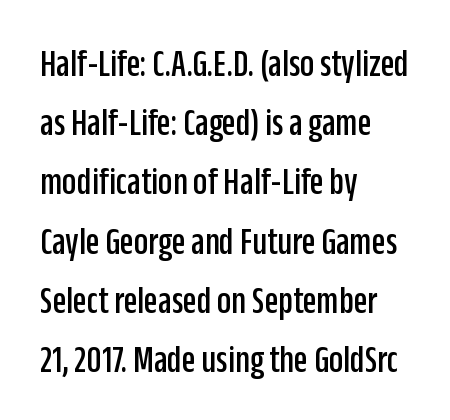
The image shows 40 px condensed sans-serif type, upright; set left-aligned, normal line spacing (1.48x), normal letter spacing, not underlined; low stroke contrast and a large x-height.
